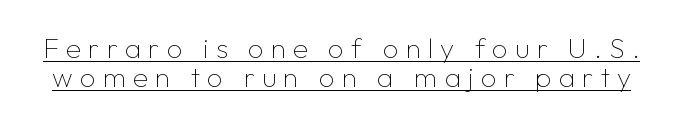
The face used here is a sans, in the tradition of grotesques and geometrics. In terms of posture, this sample is upright. Quick note: underline on. Stroke thickness stays within the range of a standard reading face or lighter. This sample has the flowing, uneven cadence of proportional lettering. The letters are spread apart with noticeably loose tracking.
